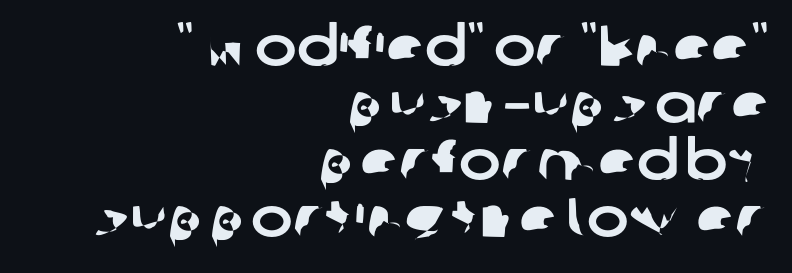
In terms of letterform style, serifs are entirely absent. The passage shown has conventional tracking throughout. All the whitespace from short lines collects on the left. Character widths vary here, with narrow letters taking less room than wide ones. Rows of type sit shoulder to shoulder in the vertical direction. Letters rest on an invisible, unmarked baseline.
